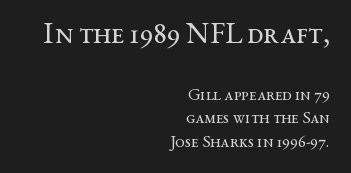
{"serif": "yes", "italic": "no", "bold": "no", "weight": "regular", "width": "wide", "stroke_contrast": "medium", "x_height": "medium", "monospaced": "no", "underline": "no", "align": "right", "line_spacing": "normal", "line_spacing_ratio": 1.39, "letter_spacing": "normal", "letter_spacing_em": 0.0, "larger_block": "first", "size_ratio": 1.76, "glyph_px": 30}
